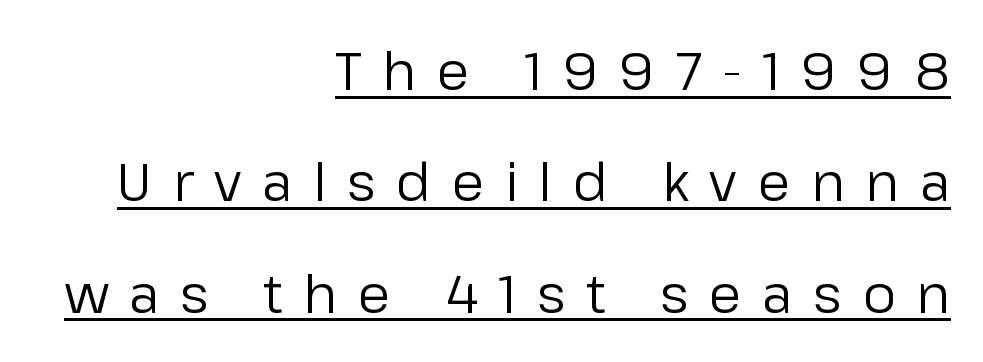
{"serif": "no", "italic": "no", "bold": "no", "weight": "regular", "width": "normal", "stroke_contrast": "low", "x_height": "medium", "monospaced": "no", "underline": "yes", "align": "right", "line_spacing": "loose", "line_spacing_ratio": 2.1, "letter_spacing": "wide", "letter_spacing_em": 0.39, "glyph_px": 53}
